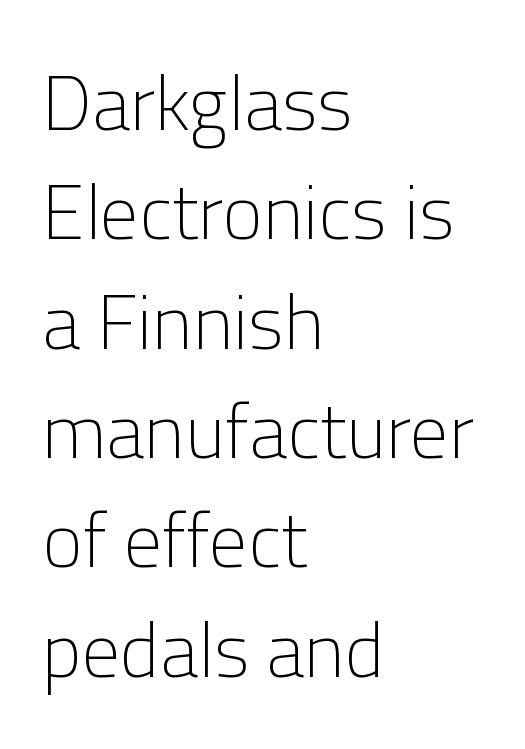
Q: Is the text bold? A: No.
Q: Is the text italic (slanted)? A: No, it is upright.
Q: Is the typeface a serif or a sans-serif typeface? A: Sans-serif.
Q: Is the text underlined? A: No.
Q: How is the paragraph aligned? A: Left-aligned.
Q: Is the spacing between letters normal or unusually wide? A: Normal.
Q: Is the spacing between lines tight, normal or loose? A: Normal.
Q: Width (condensed, normal, or wide)? A: Normal.
Q: Stroke contrast? A: Low.
Q: x-height? A: Medium.
Q: Monospaced? A: No.
